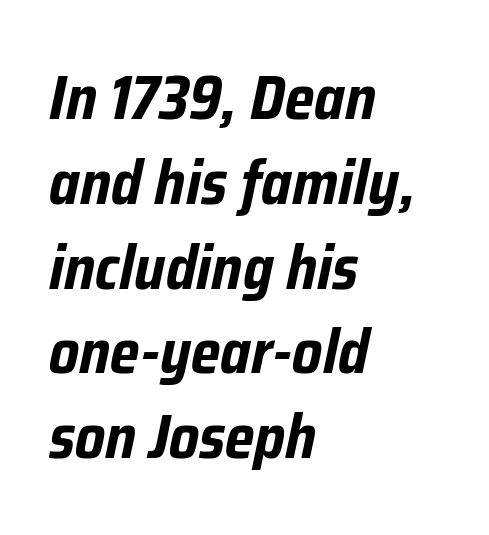
{"italic": "yes", "lean": "right", "slant_degrees": 12, "bold": "yes", "weight": "bold", "width": "condensed", "stroke_contrast": "low", "x_height": "medium", "monospaced": "no", "underline": "no", "align": "left", "line_spacing": "normal", "line_spacing_ratio": 1.39, "letter_spacing": "normal", "letter_spacing_em": 0.0, "glyph_px": 61}
